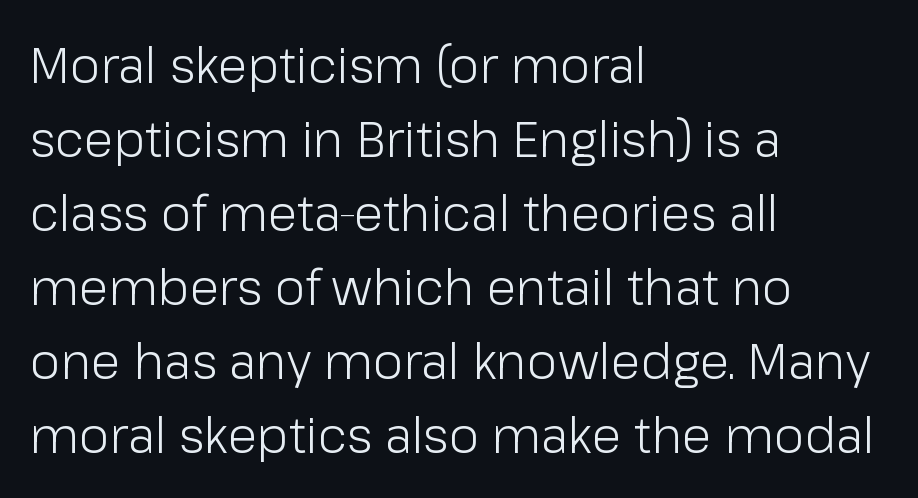
The image shows 49 px light sans-serif type, upright; set left-aligned, normal line spacing (1.51x), normal letter spacing, not underlined; low stroke contrast and a medium x-height.
